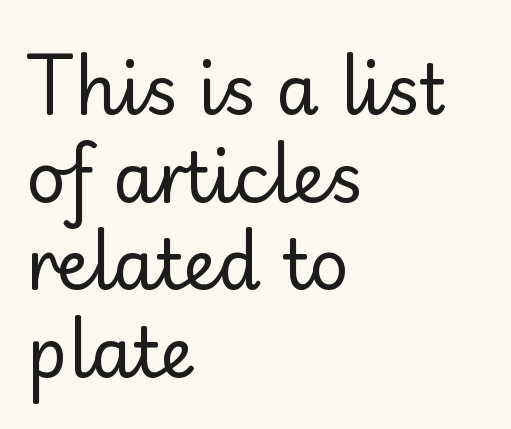
The image shows 69 px regular-weight sans-serif type, upright; set left-aligned, normal line spacing (1.27x), normal letter spacing, not underlined; low stroke contrast and a small x-height.
